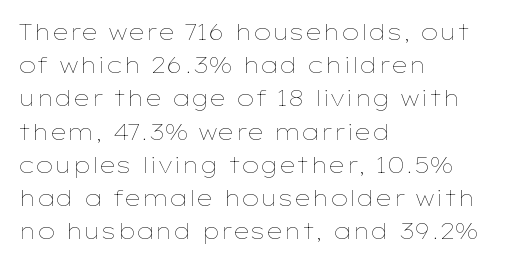
{"italic": "no", "bold": "no", "underline": "no", "align": "left", "line_spacing": "normal", "line_spacing_ratio": 1.51, "letter_spacing": "normal", "letter_spacing_em": 0.0, "glyph_px": 22}
